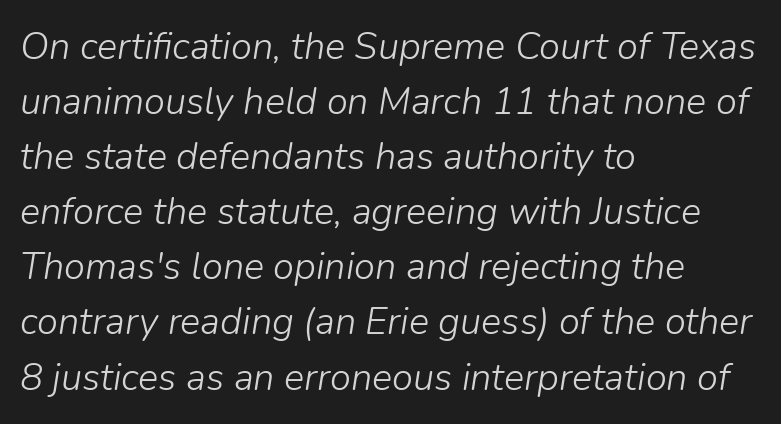
The letters are slanted; this is an italic face. Tracking value appears to be zero — textbook default spacing. Honestly, the row spacing looks completely unremarkable. The rendering uses natural spacing where letterforms have individual widths. Glance below the letters and you will spot only blank space. Weight class: somewhere from thin through regular.
